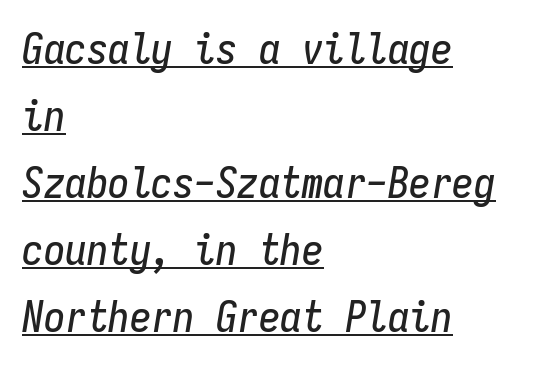
Looks like terminal output: every glyph gets an equal slot. Line beginnings align vertically; line endings do not. How would I describe the line gaps? Plain and ordinary. Rendered with sloped, italic letterforms.
